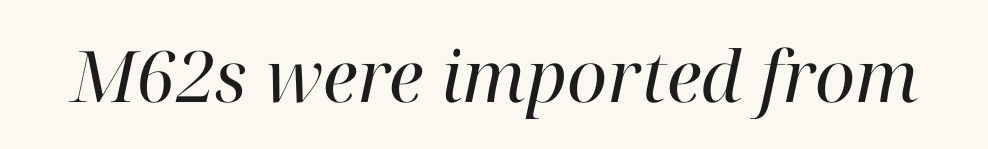
The image shows 71 px regular-weight serif type, italic (leaning right); set normal letter spacing, not underlined; high stroke contrast and a medium x-height.
